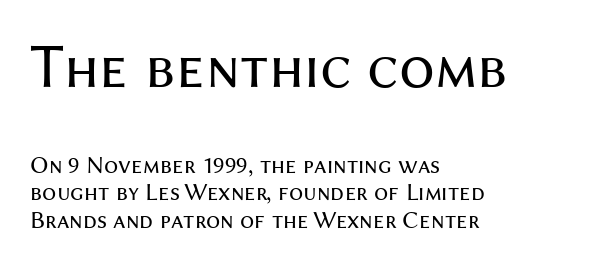
This rendering features lettering with no underline. Varying glyph widths throughout — classic text-font behaviour. Nope, no serifs anywhere on these letters. Ascenders rise straight up at ninety degrees. Notice how descenders almost collide with the ascenders below — that's tight leading. The typesetter chose a ragged-right arrangement here.
